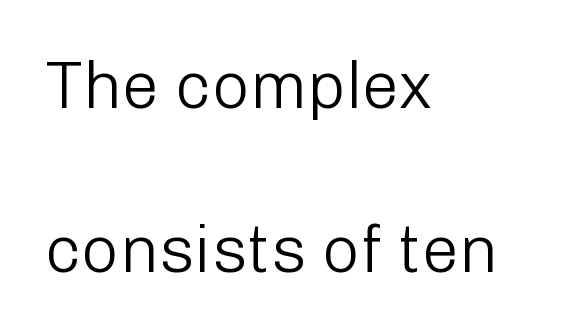
{"serif": "no", "italic": "no", "bold": "no", "weight": "light", "width": "normal", "stroke_contrast": "low", "x_height": "medium", "monospaced": "no", "underline": "no", "align": "left", "line_spacing": "loose", "line_spacing_ratio": 2.48, "letter_spacing": "normal", "letter_spacing_em": 0.0, "glyph_px": 66}
